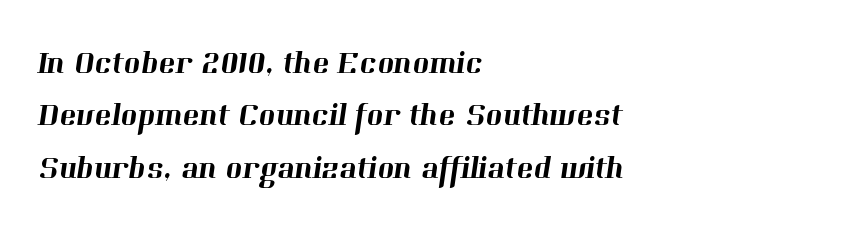
{"serif": "yes", "width": "normal", "stroke_contrast": "high", "x_height": "medium", "monospaced": "no", "underline": "no", "align": "left", "line_spacing": "normal", "line_spacing_ratio": 1.64, "letter_spacing": "normal", "letter_spacing_em": 0.0, "glyph_px": 32}
